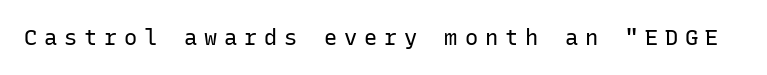
Q: Is the text bold? A: No.
Q: Is the text italic (slanted)? A: No, it is upright.
Q: Is the text underlined? A: No.
Q: Is the spacing between letters normal or unusually wide? A: Unusually wide.
